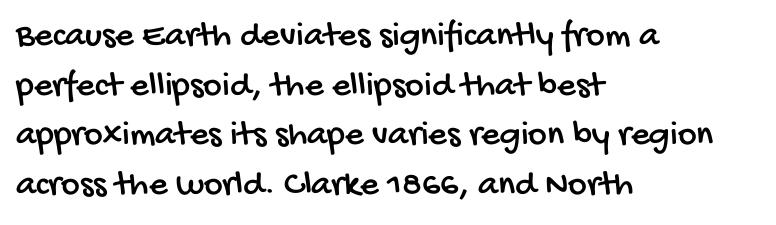
The image shows 36 px condensed sans-serif type; set left-aligned, normal line spacing (1.38x), normal letter spacing, not underlined; low stroke contrast and a large x-height.
